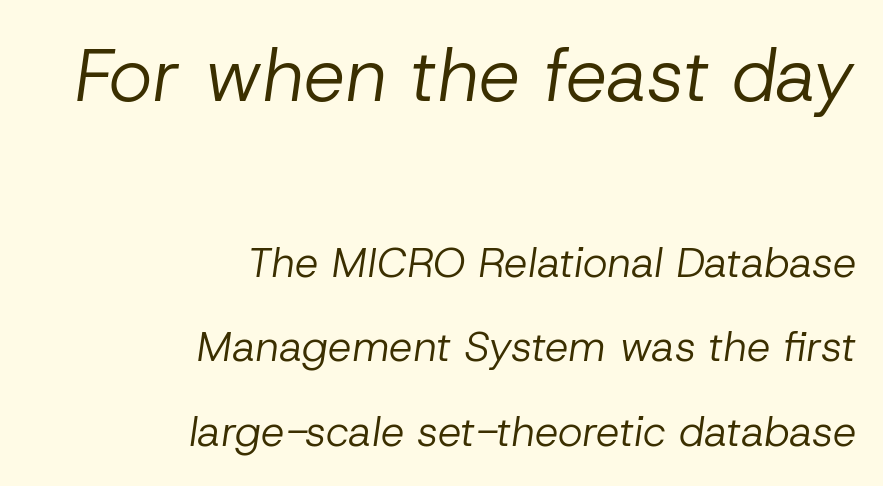
{"italic": "yes", "lean": "right", "slant_degrees": 8, "bold": "no", "weight": "regular", "width": "normal", "stroke_contrast": "low", "x_height": "medium", "monospaced": "no", "underline": "no", "align": "right", "line_spacing": "loose", "line_spacing_ratio": 2.01, "letter_spacing": "normal", "letter_spacing_em": 0.0, "larger_block": "first", "size_ratio": 1.76, "glyph_px": 74}
